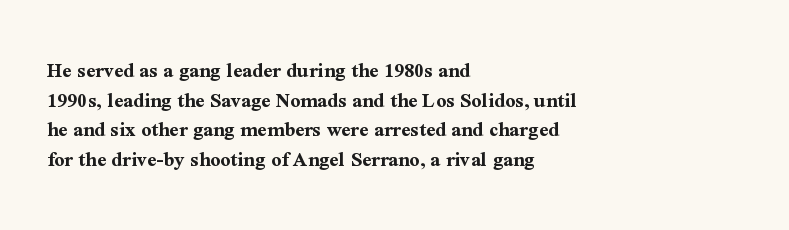
Caption: standard tracking, unaltered. Bold? Absolutely — the strokes are thick and heavy. Where is the straight margin? On the left. The line-height multiplier appears to be the usual default. Underlining? Definitely not there. Upright lettering throughout.
